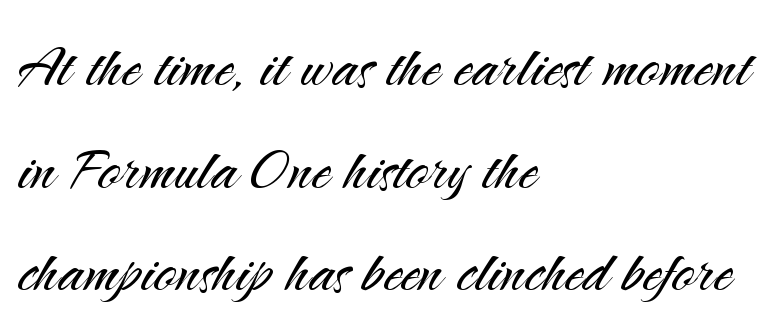
Q: Is the text bold? A: No.
Q: Is the text italic (slanted)? A: Yes.
Q: Is the typeface a serif or a sans-serif typeface? A: Sans-serif.
Q: Is the text underlined? A: No.
Q: How is the paragraph aligned? A: Left-aligned.
Q: Is the spacing between letters normal or unusually wide? A: Normal.
Q: Is the spacing between lines tight, normal or loose? A: Normal.
Q: Width (condensed, normal, or wide)? A: Normal.
Q: Stroke contrast? A: Medium.
Q: x-height? A: Small.
Q: Monospaced? A: No.
